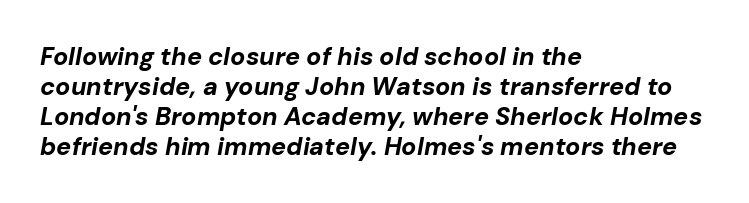
Q: Is the text bold? A: Yes.
Q: Is the text italic (slanted)? A: Yes, it leans right by about 10 degrees.
Q: Is the text underlined? A: No.
Q: How is the paragraph aligned? A: Left-aligned.
Q: Is the spacing between letters normal or unusually wide? A: Normal.
